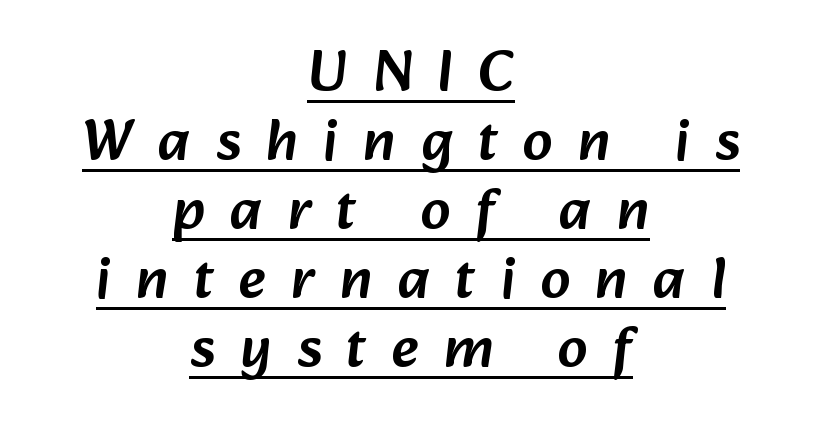
Caption: multi-line text, centered on the measure. Character widths vary here, with narrow letters taking less room than wide ones. The glyphs are accompanied by a horizontal stroke just below them. Is the letter spacing exaggerated? Yes — the characters are pushed far apart.
